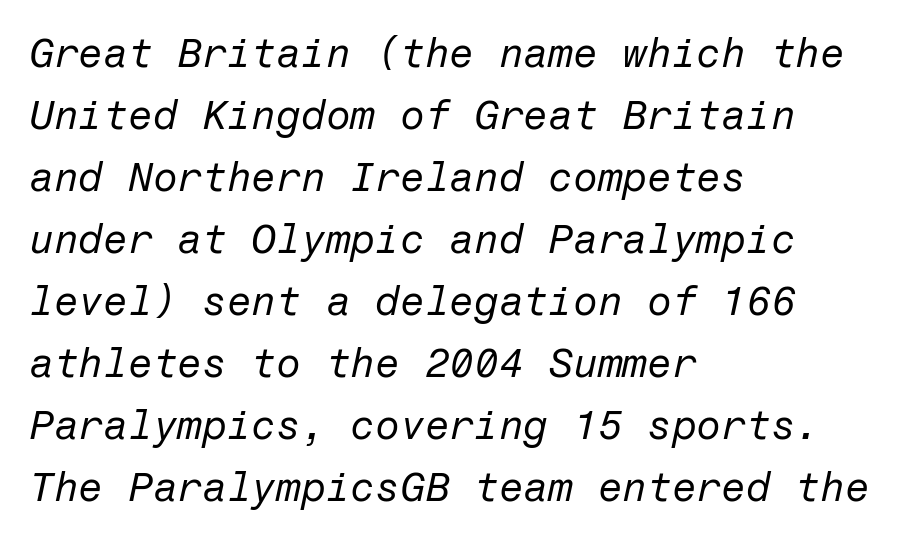
No chunkiness to these letters — they're not bold. Style check: oblique. The strip under each line holds only bare page. A typesetter would call this leading conventional body-copy spacing. Which margin do the lines hug? The left one — the right edge is uneven. Is the letter spacing exaggerated? No — it looks like the ordinary default.
